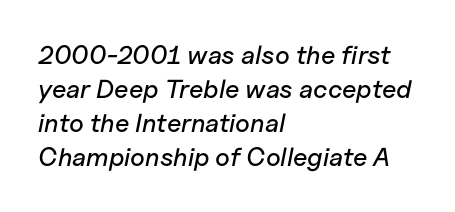
The image shows 26 px text type, italic (leaning right); set left-aligned, normal line spacing (1.31x), normal letter spacing, not underlined.
